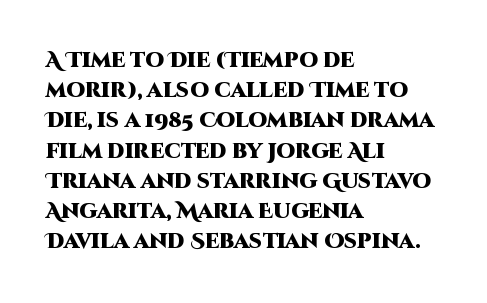
{"italic": "no", "bold": "yes", "underline": "no", "align": "left", "line_spacing": "normal", "line_spacing_ratio": 1.44, "letter_spacing": "normal", "letter_spacing_em": 0.0, "glyph_px": 21}
